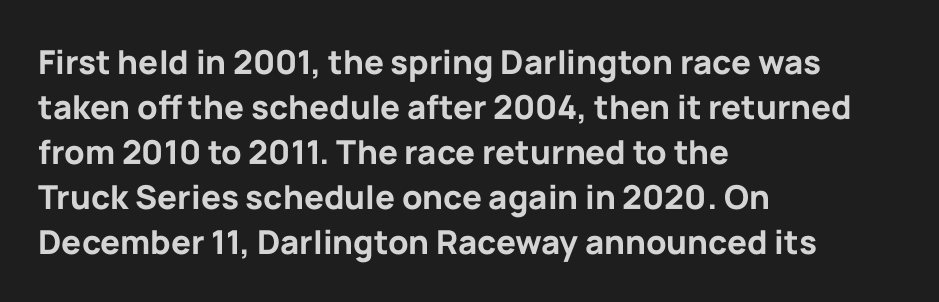
Q: Is the text bold? A: Yes.
Q: Is the text italic (slanted)? A: No, it is upright.
Q: Is the typeface a serif or a sans-serif typeface? A: Sans-serif.
Q: Is the text underlined? A: No.
Q: How is the paragraph aligned? A: Left-aligned.
Q: Is the spacing between letters normal or unusually wide? A: Normal.
Q: Is the spacing between lines tight, normal or loose? A: Normal.
Q: Width (condensed, normal, or wide)? A: Normal.
Q: Stroke contrast? A: Low.
Q: x-height? A: Medium.
Q: Monospaced? A: No.
